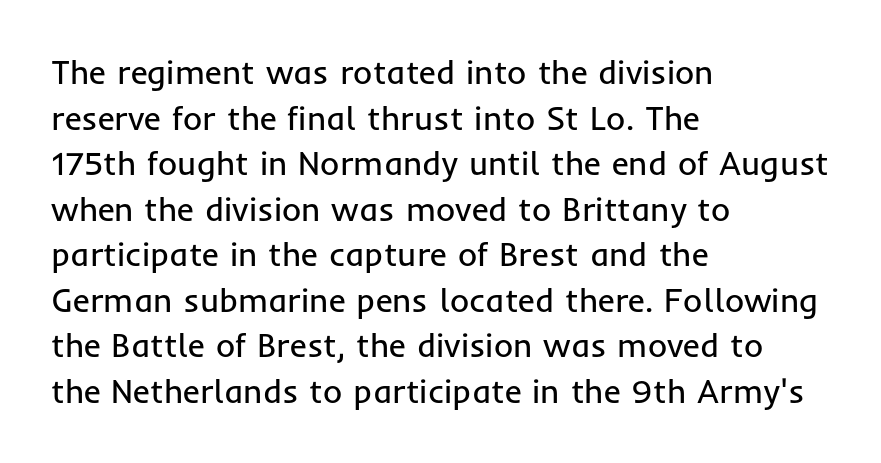
The image shows 33 px regular-weight sans-serif type, upright; set left-aligned, normal line spacing (1.38x), normal letter spacing, not underlined; low stroke contrast and a medium x-height.
